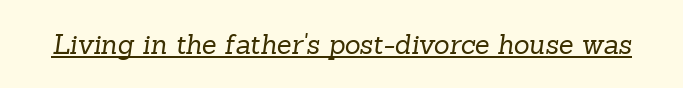
The image shows 27 px text type; set normal letter spacing, underlined.
